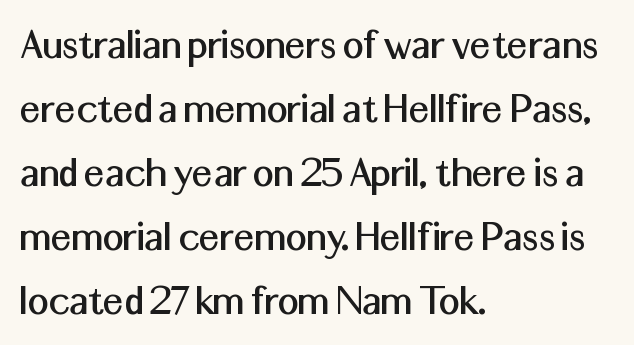
{"serif": "no", "italic": "no", "width": "normal", "stroke_contrast": "medium", "x_height": "medium", "monospaced": "no", "underline": "no", "align": "left", "line_spacing": "normal", "line_spacing_ratio": 1.39, "letter_spacing": "normal", "letter_spacing_em": 0.0, "glyph_px": 46}
